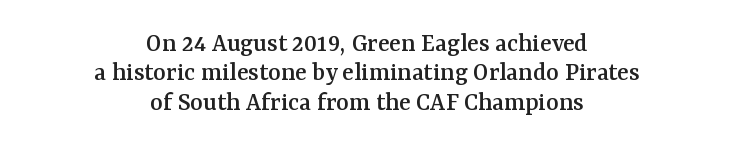
Is the block centered? Yes — each line is placed symmetrically about the middle. Notice how the stems are strictly vertical — no italics here. The passage shown stacks its lines with hardly any gap. Unmarked baselines from the first word to the last.
